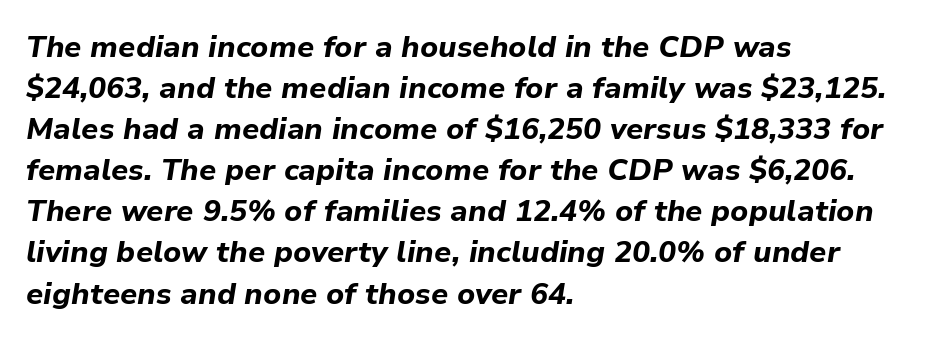
Q: Is the text bold? A: Yes.
Q: Is the text italic (slanted)? A: Yes, it leans right by about 9 degrees.
Q: Is the text underlined? A: No.
Q: How is the paragraph aligned? A: Left-aligned.
Q: Is the spacing between letters normal or unusually wide? A: Normal.
Q: Is the spacing between lines tight, normal or loose? A: Normal.
Q: Width (condensed, normal, or wide)? A: Normal.
Q: Stroke contrast? A: Low.
Q: x-height? A: Medium.
Q: Monospaced? A: No.
